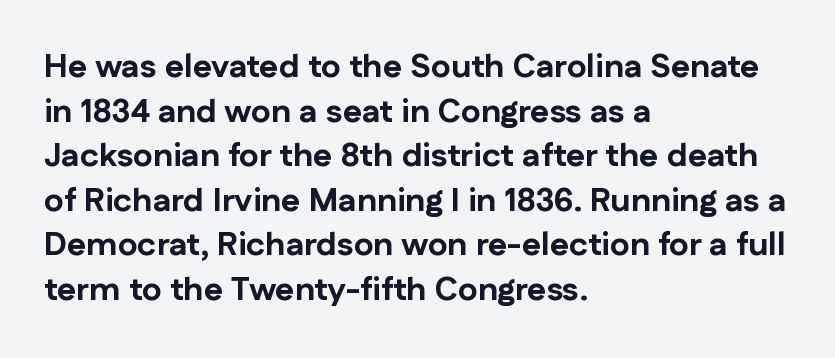
Typographically, this falls in the sans-serif category. Does extra space separate the letters? No, they use regular spacing. The zone under the glyphs is completely vacant. If you drew a line through each stem, it would be perfectly vertical. Note the varied advance widths — an 'i' is clearly narrower than an 'm'.
